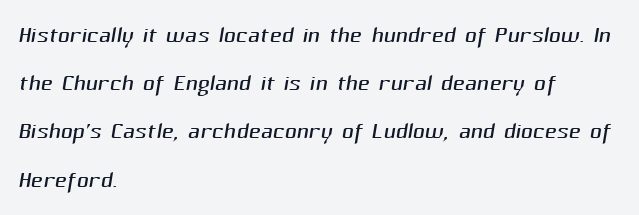
This sample keeps an unexceptional amount of space between lines. Are there feet on the stems? There aren't — it's a sans. Does extra space separate the letters? No, they use regular spacing. Compared with a centered layout, this one pins lines to the left instead.
